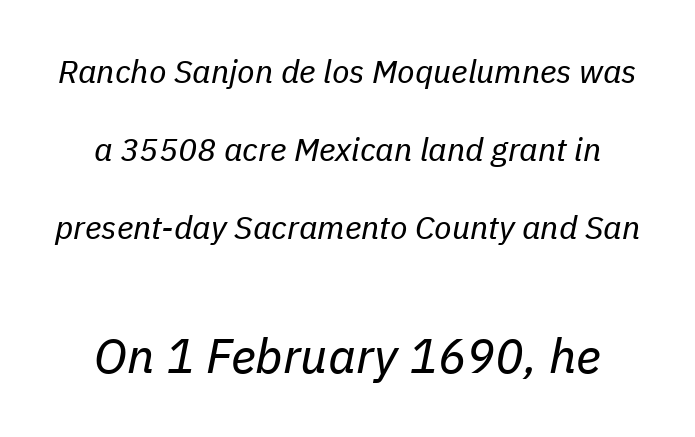
The image shows 48 px regular-weight type, italic (leaning right); set loose line spacing (2.44x), normal letter spacing, not underlined; the second (bottom) block is 1.5x larger; low stroke contrast and a medium x-height.
